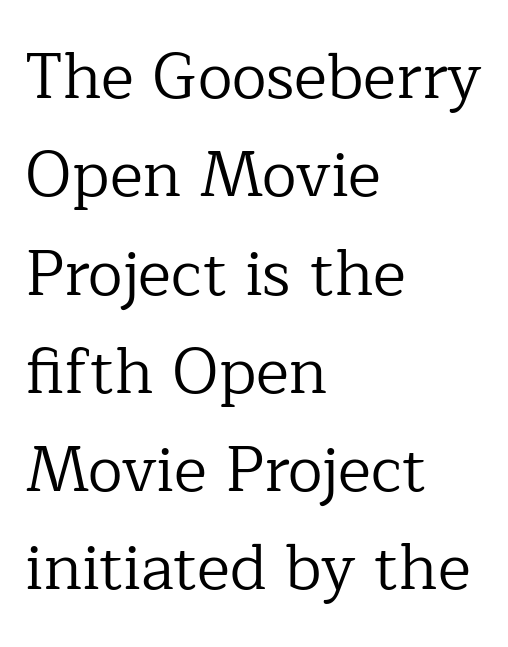
The image shows 63 px regular-weight serif type, upright; set left-aligned, normal line spacing (1.56x), normal letter spacing, not underlined; low stroke contrast and a medium x-height.
